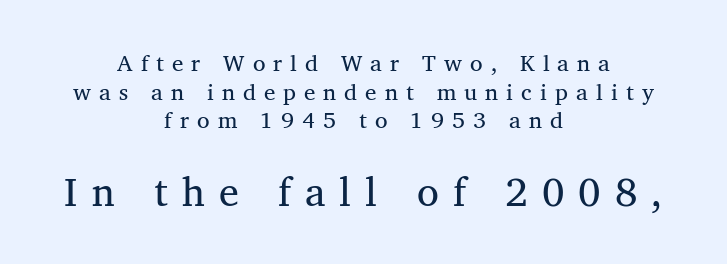
{"serif": "yes", "italic": "no", "width": "normal", "stroke_contrast": "medium", "x_height": "medium", "monospaced": "no", "underline": "no", "align": "center", "line_spacing": "normal", "line_spacing_ratio": 1.25, "letter_spacing": "wide", "letter_spacing_em": 0.35, "larger_block": "second", "size_ratio": 1.74, "glyph_px": 40}
